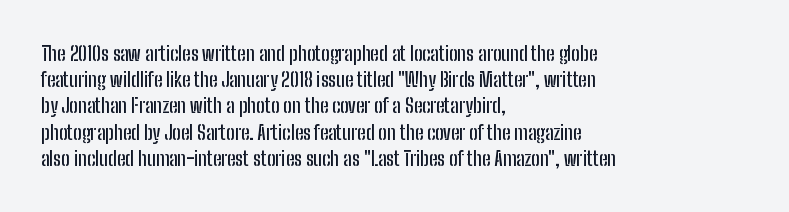
Q: Is the text italic (slanted)? A: No, it is upright.
Q: Is the text underlined? A: No.
Q: How is the paragraph aligned? A: Left-aligned.
Q: Is the spacing between letters normal or unusually wide? A: Normal.
Q: Is the spacing between lines tight, normal or loose? A: Normal.
